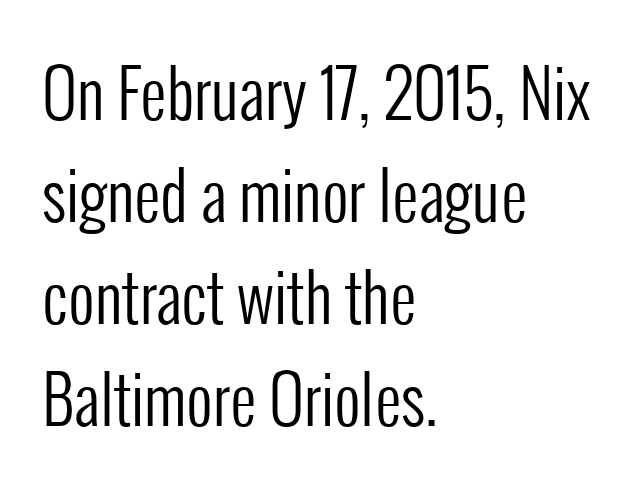
Q: Is the text bold? A: No.
Q: Is the text italic (slanted)? A: No, it is upright.
Q: Is the typeface a serif or a sans-serif typeface? A: Sans-serif.
Q: Is the text underlined? A: No.
Q: How is the paragraph aligned? A: Left-aligned.
Q: Is the spacing between letters normal or unusually wide? A: Normal.
Q: Is the spacing between lines tight, normal or loose? A: Normal.
Q: Width (condensed, normal, or wide)? A: Condensed.
Q: Stroke contrast? A: Low.
Q: x-height? A: Medium.
Q: Monospaced? A: No.
